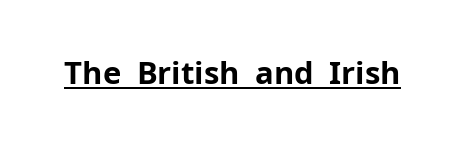
Q: Is the text bold? A: Yes.
Q: Is the text italic (slanted)? A: No, it is upright.
Q: Is the typeface a serif or a sans-serif typeface? A: Sans-serif.
Q: Is the text underlined? A: Yes.
Q: Is the spacing between letters normal or unusually wide? A: Normal.
Q: Width (condensed, normal, or wide)? A: Normal.
Q: Stroke contrast? A: Low.
Q: x-height? A: Medium.
Q: Monospaced? A: No.
